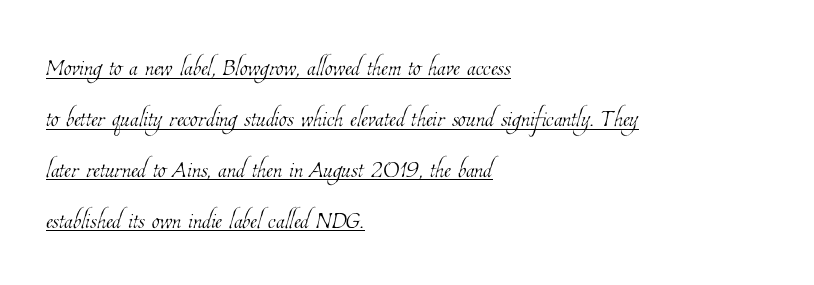
The image shows 32 px thin, condensed type; set left-aligned, normal line spacing (1.59x), normal letter spacing, underlined; low stroke contrast and a medium x-height.
